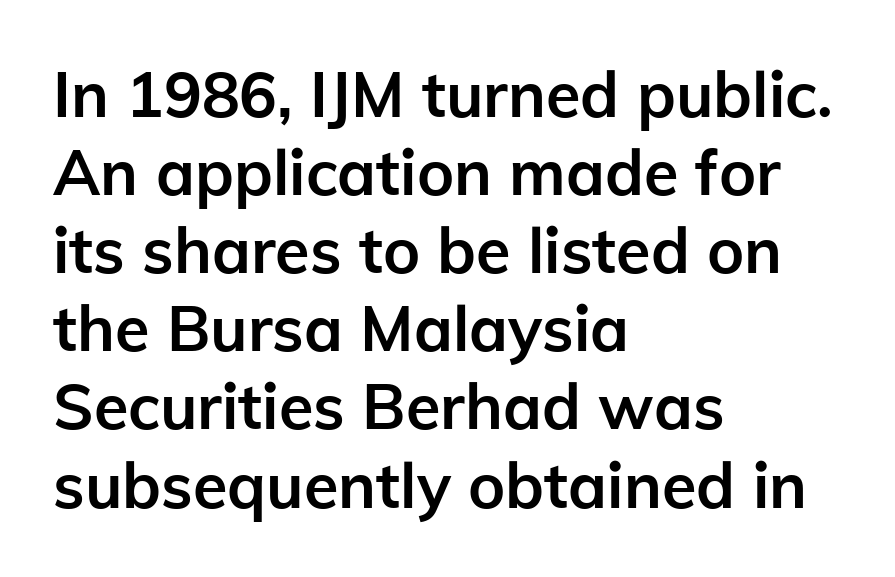
The image shows 63 px semibold sans-serif type, upright; set left-aligned, line spacing 1.24x, normal letter spacing, not underlined; low stroke contrast and a medium x-height.
